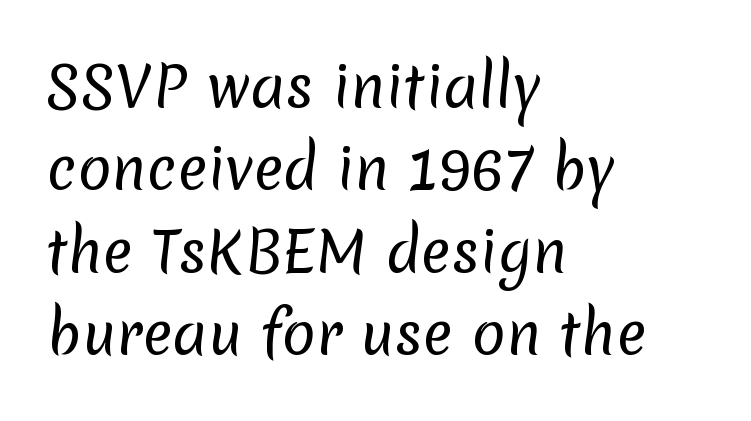
The image shows 56 px regular-weight sans-serif type; set left-aligned, normal line spacing (1.47x), normal letter spacing, not underlined; low stroke contrast and a medium x-height.
